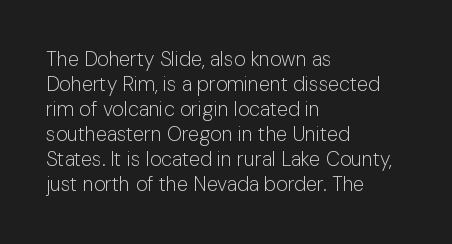
Q: Is the text bold? A: No.
Q: Is the text italic (slanted)? A: No, it is upright.
Q: Is the text underlined? A: No.
Q: How is the paragraph aligned? A: Left-aligned.
Q: Is the spacing between letters normal or unusually wide? A: Normal.
Q: Is the spacing between lines tight, normal or loose? A: Normal.
